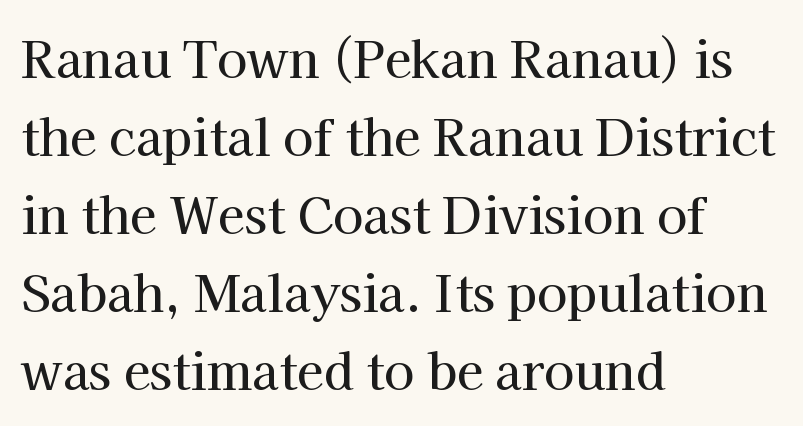
The image shows 49 px serif type, upright; set left-aligned, normal line spacing (1.59x), normal letter spacing, not underlined; high stroke contrast and a medium x-height.
